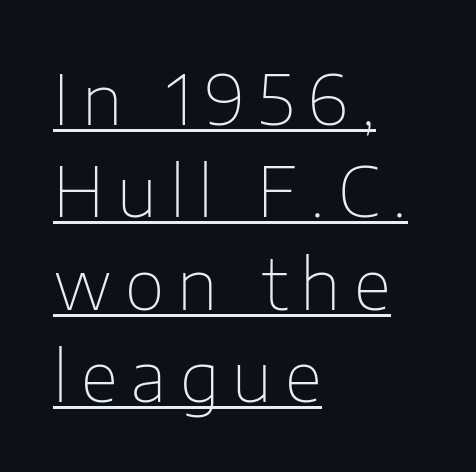
The rendering uses natural spacing where letterforms have individual widths. The glyphs in this specimen are sans serif. This reads as an unemphasized weight, regular at the heaviest. The lines sit at an ordinary, default distance from one another. The paragraph shown leans on its left margin. This is the regular roman posture of the typeface.
